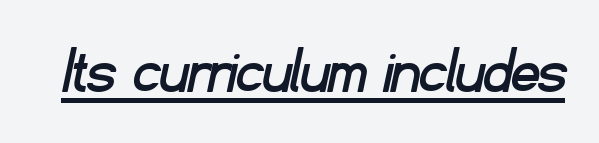
Q: Is the typeface a serif or a sans-serif typeface? A: Sans-serif.
Q: Is the text underlined? A: Yes.
Q: Is the spacing between letters normal or unusually wide? A: Normal.
Q: Width (condensed, normal, or wide)? A: Normal.
Q: Stroke contrast? A: Low.
Q: x-height? A: Small.
Q: Monospaced? A: No.
